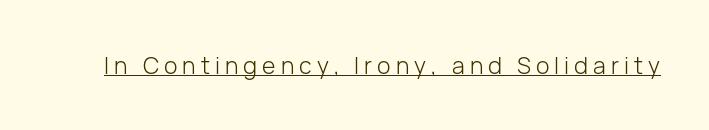
Q: Is the text bold? A: No.
Q: Is the text italic (slanted)? A: No, it is upright.
Q: Is the text underlined? A: Yes.
Q: Is the spacing between letters normal or unusually wide? A: Unusually wide.
